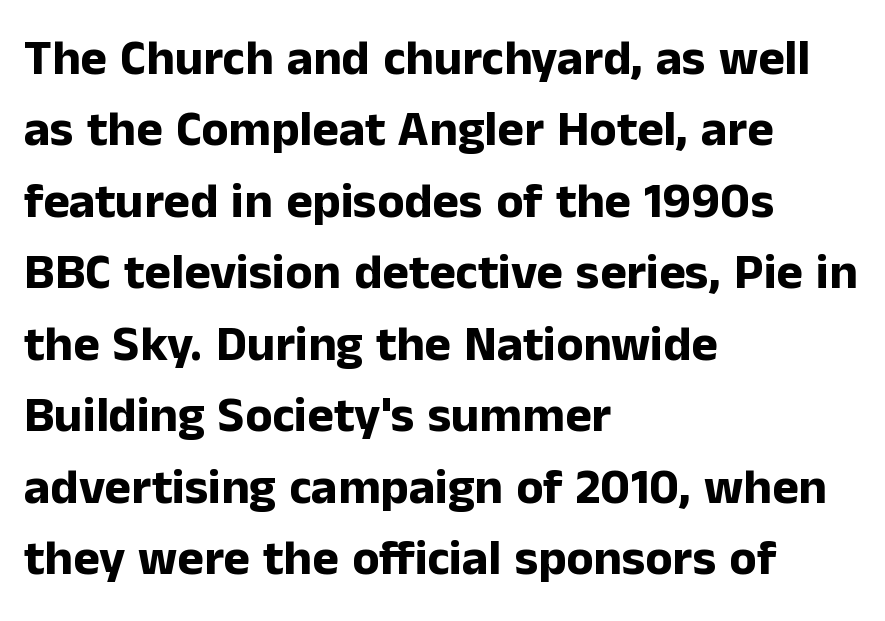
Q: Is the text bold? A: Yes.
Q: Is the text italic (slanted)? A: No, it is upright.
Q: Is the typeface a serif or a sans-serif typeface? A: Sans-serif.
Q: Is the text underlined? A: No.
Q: How is the paragraph aligned? A: Left-aligned.
Q: Is the spacing between letters normal or unusually wide? A: Normal.
Q: Is the spacing between lines tight, normal or loose? A: Normal.
Q: Width (condensed, normal, or wide)? A: Normal.
Q: Stroke contrast? A: Low.
Q: x-height? A: Medium.
Q: Monospaced? A: No.
